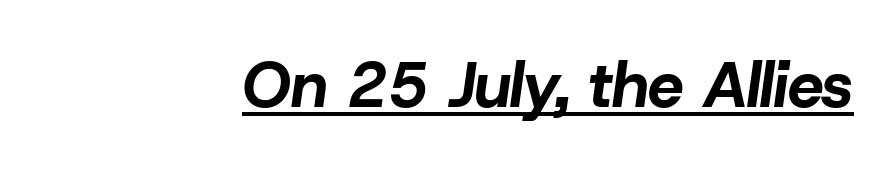
{"italic": "yes", "lean": "right", "slant_degrees": 8, "bold": "yes", "weight": "bold", "width": "normal", "stroke_contrast": "low", "x_height": "medium", "monospaced": "no", "underline": "yes", "letter_spacing": "normal", "letter_spacing_em": 0.0, "glyph_px": 64}
